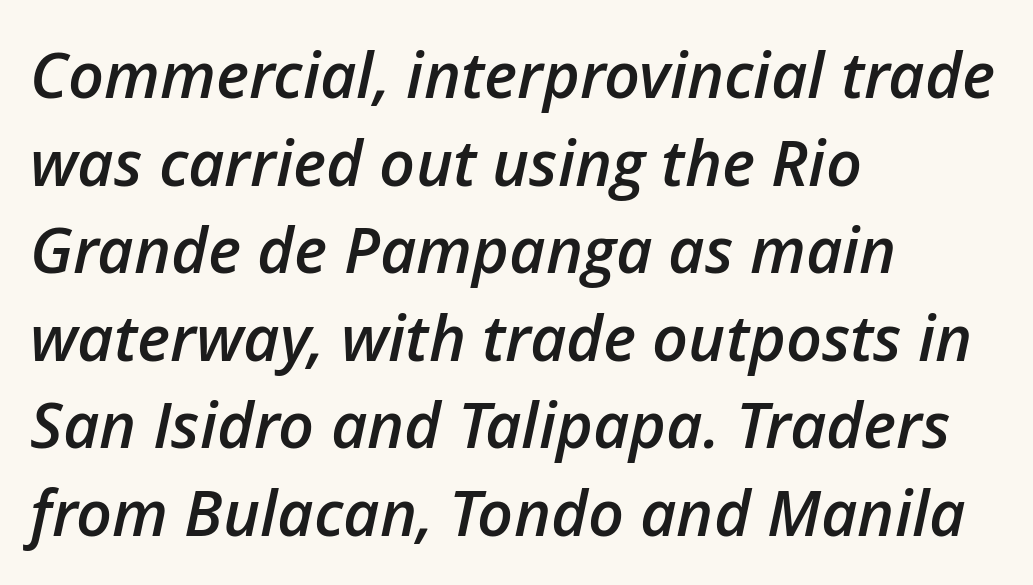
Line beginnings align vertically; line endings do not. The text carries the slant typical of an italic or oblique font. Only glyphs here, with clear space below each row. Slightly chunky letters — semibold, I'd say, not full bold.
